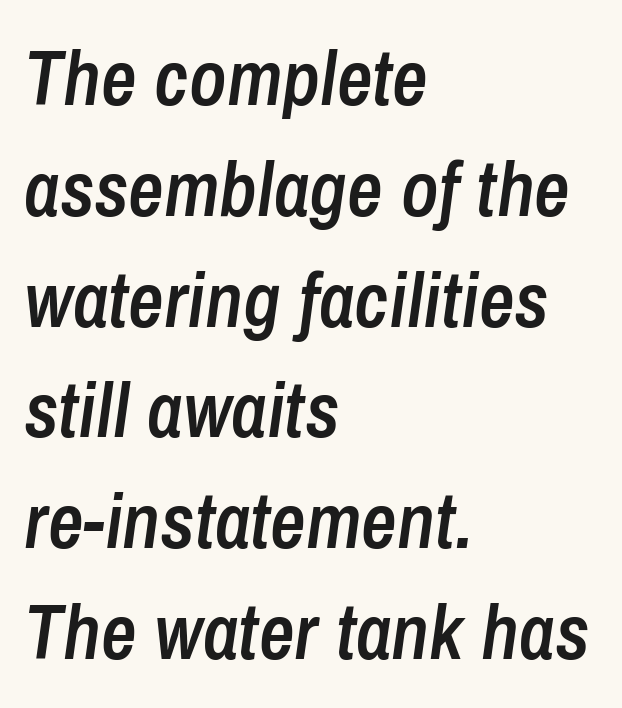
Slightly chunky letters — semibold, I'd say, not full bold. The paragraph shown leans on its left margin. Style check: oblique. Here the glyphs are tracked normally, forming tight word shapes. Each new line begins a customary step beneath the previous one. The baseline area is clear.
